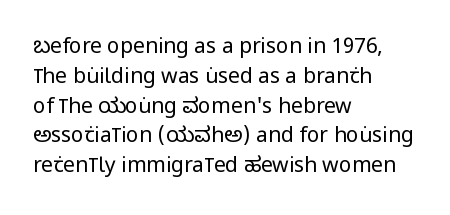
The image shows 21 px text type, upright; set left-aligned, normal line spacing (1.42x), normal letter spacing, not underlined.
